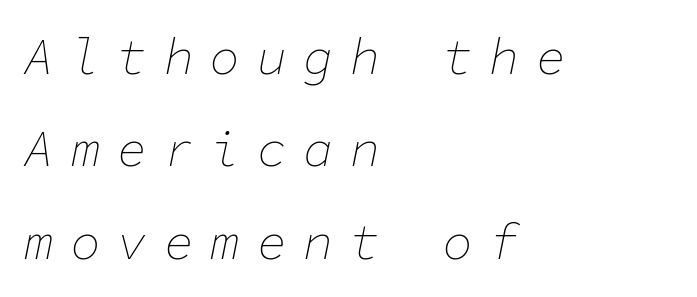
Q: Is the text bold? A: No.
Q: Is the text italic (slanted)? A: Yes, it leans right by about 11 degrees.
Q: Is the text underlined? A: No.
Q: How is the paragraph aligned? A: Left-aligned.
Q: Is the spacing between letters normal or unusually wide? A: Unusually wide.
Q: Width (condensed, normal, or wide)? A: Normal.
Q: Stroke contrast? A: Low.
Q: x-height? A: Medium.
Q: Monospaced? A: Yes.
